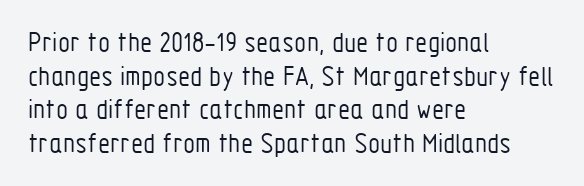
{"serif": "no", "italic": "no", "bold": "no", "weight": "light", "width": "condensed", "stroke_contrast": "low", "x_height": "medium", "monospaced": "no", "underline": "no", "align": "left", "line_spacing_ratio": 1.2, "letter_spacing": "normal", "letter_spacing_em": 0.0, "glyph_px": 28}
